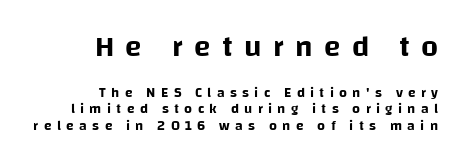
Q: Is the text italic (slanted)? A: No, it is upright.
Q: Is the typeface a serif or a sans-serif typeface? A: Sans-serif.
Q: Is the text underlined? A: No.
Q: How is the paragraph aligned? A: Right-aligned.
Q: Is the spacing between letters normal or unusually wide? A: Unusually wide.
Q: Which block of text is set in a larger size, the first (top) or the second (bottom)? A: The first (top) one.
Q: Width (condensed, normal, or wide)? A: Normal.
Q: Stroke contrast? A: Low.
Q: x-height? A: Large.
Q: Monospaced? A: No.
